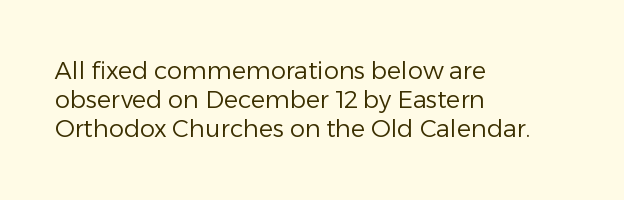
Q: Is the text bold? A: No.
Q: Is the text italic (slanted)? A: No, it is upright.
Q: Is the text underlined? A: No.
Q: How is the paragraph aligned? A: Left-aligned.
Q: Is the spacing between letters normal or unusually wide? A: Normal.
